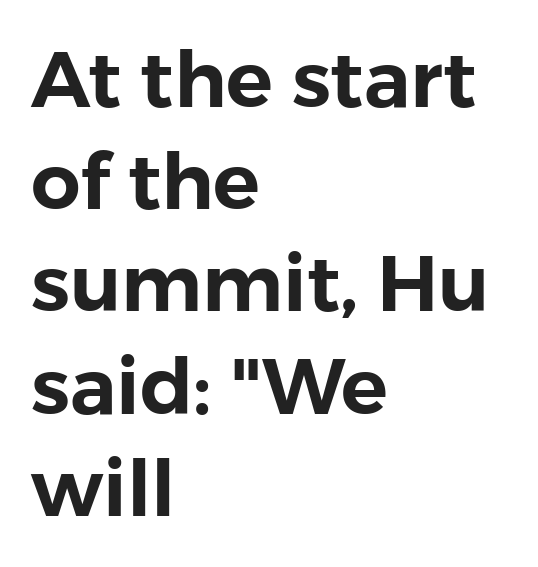
{"serif": "no", "italic": "no", "width": "normal", "stroke_contrast": "low", "x_height": "medium", "monospaced": "no", "underline": "no", "align": "left", "line_spacing": "normal", "line_spacing_ratio": 1.31, "letter_spacing": "normal", "letter_spacing_em": 0.0, "glyph_px": 78}
